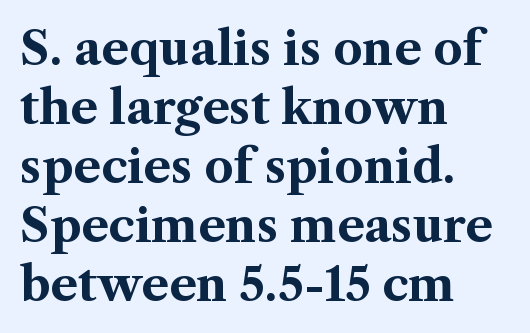
Q: Is the text bold? A: Yes.
Q: Is the text italic (slanted)? A: No, it is upright.
Q: Is the typeface a serif or a sans-serif typeface? A: Serif.
Q: Is the text underlined? A: No.
Q: How is the paragraph aligned? A: Left-aligned.
Q: Is the spacing between letters normal or unusually wide? A: Normal.
Q: Is the spacing between lines tight, normal or loose? A: Normal.
Q: Width (condensed, normal, or wide)? A: Normal.
Q: Stroke contrast? A: Medium.
Q: x-height? A: Medium.
Q: Monospaced? A: No.
